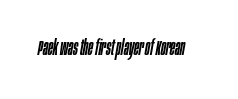
Q: Is the text italic (slanted)? A: Yes, it leans right by about 10 degrees.
Q: Is the text underlined? A: No.
Q: Is the spacing between letters normal or unusually wide? A: Normal.
